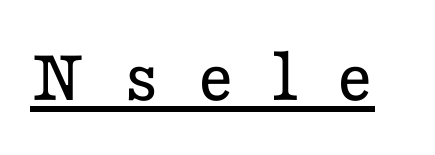
{"serif": "yes", "italic": "no", "bold": "no", "weight": "regular", "width": "wide", "stroke_contrast": "low", "x_height": "medium", "monospaced": "no", "underline": "yes", "letter_spacing": "wide", "letter_spacing_em": 0.48, "glyph_px": 78}
